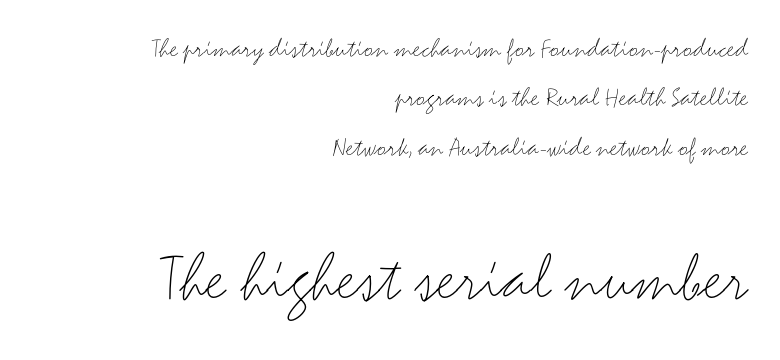
The image shows 71 px light, wide sans-serif type; set right-aligned, line spacing 1.76x, normal letter spacing, not underlined; the second (bottom) block is 2.54x larger; medium stroke contrast and a small x-height.
